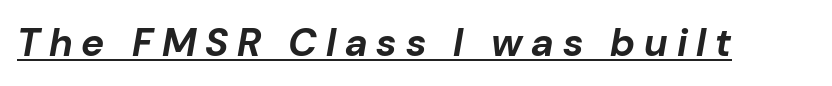
The image shows 39 px bold type, italic (leaning right); set unusually wide letter spacing (+0.23 em), underlined; low stroke contrast and a medium x-height.
